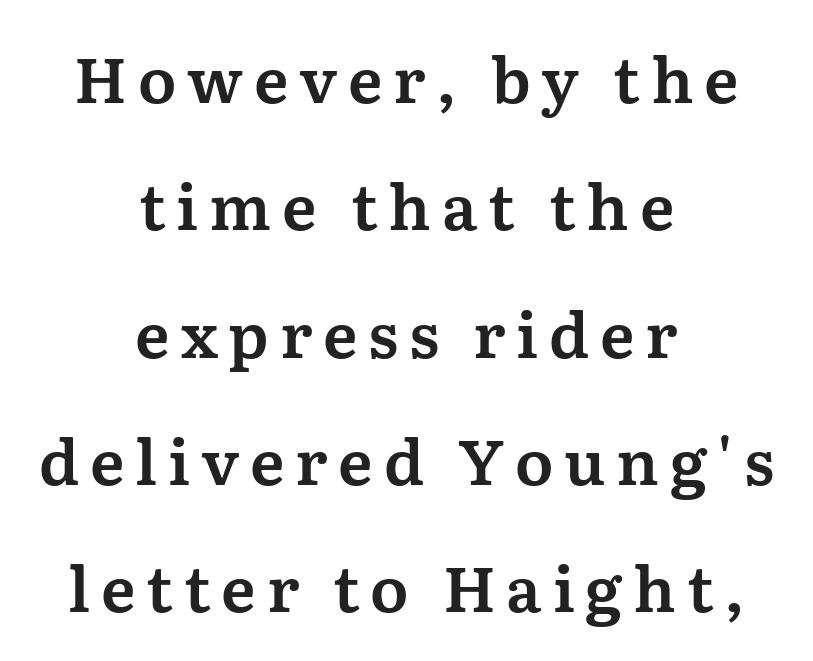
{"serif": "yes", "italic": "no", "width": "normal", "stroke_contrast": "medium", "x_height": "medium", "monospaced": "no", "underline": "no", "align": "center", "line_spacing": "loose", "line_spacing_ratio": 2.02, "glyph_px": 63}
